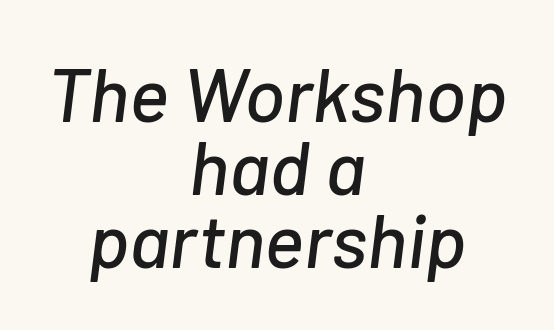
The image shows 76 px text type, italic (leaning right); set centered, tight line spacing (0.96x), normal letter spacing, not underlined; low stroke contrast and a medium x-height.
